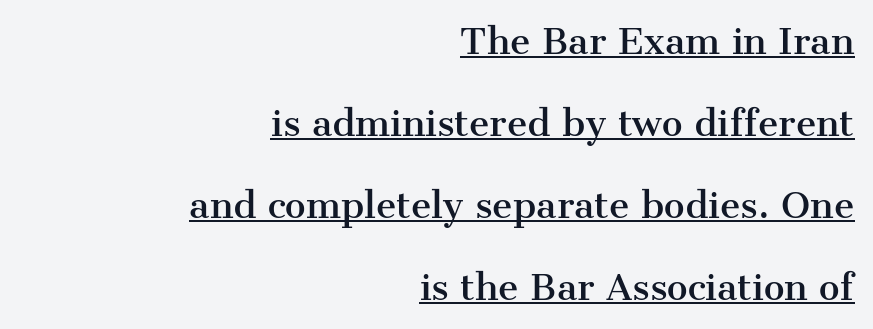
{"serif": "yes", "italic": "no", "width": "normal", "stroke_contrast": "medium", "x_height": "medium", "monospaced": "no", "underline": "yes", "align": "right", "line_spacing": "loose", "line_spacing_ratio": 2.34, "letter_spacing": "normal", "letter_spacing_em": 0.0, "glyph_px": 35}
